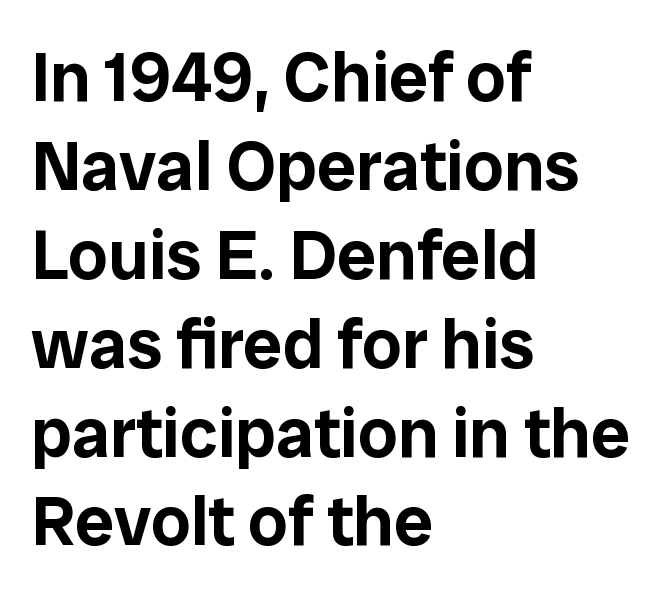
Does extra space separate the letters? No, they use regular spacing. This rendering features lettering with no underline. These lines are set flush left with a ragged right edge. A typesetter would mark this as roman, not italic.
